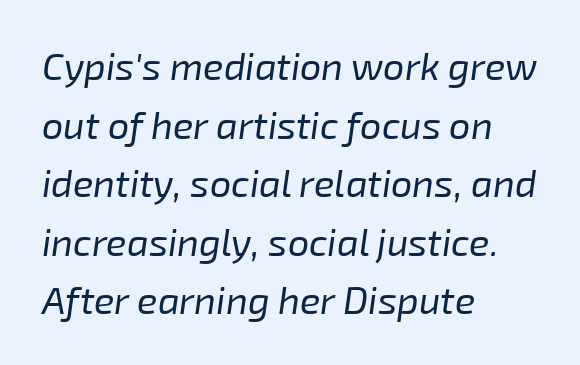
The image shows 38 px regular-weight type, italic (leaning right); set left-aligned, normal line spacing (1.54x), normal letter spacing, not underlined; low stroke contrast and a medium x-height.
